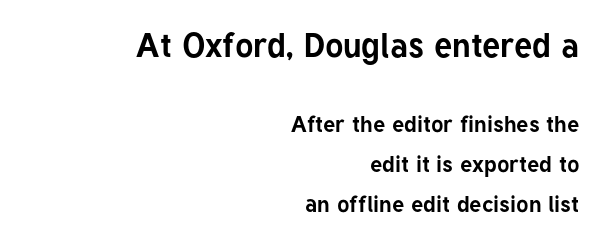
The image shows 34 px bold sans-serif type, upright; set right-aligned, line spacing 1.75x, normal letter spacing, not underlined; the first (top) block is 1.48x larger; low stroke contrast and a medium x-height.
